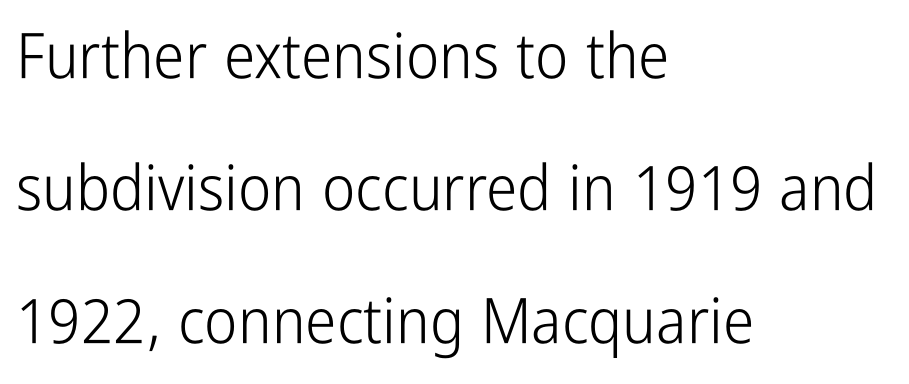
The image shows 63 px light, condensed sans-serif type, upright; set left-aligned, loose line spacing (2.1x), normal letter spacing, not underlined; low stroke contrast and a medium x-height.
